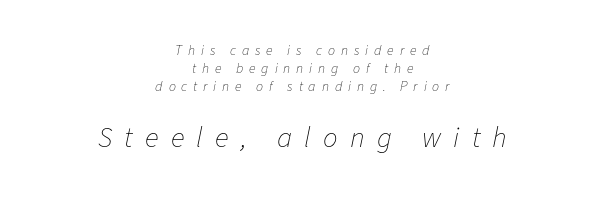
The image shows 29 px thin type, italic (leaning right); set centered, normal line spacing (1.27x), unusually wide letter spacing (+0.42 em), not underlined; the second (bottom) block is 2.07x larger; low stroke contrast and a medium x-height.
